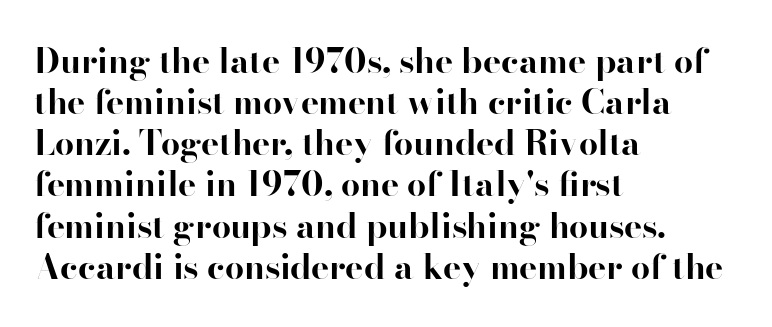
The image shows 34 px bold serif type, upright; set left-aligned, line spacing 1.21x, normal letter spacing, not underlined; high stroke contrast and a small x-height.
